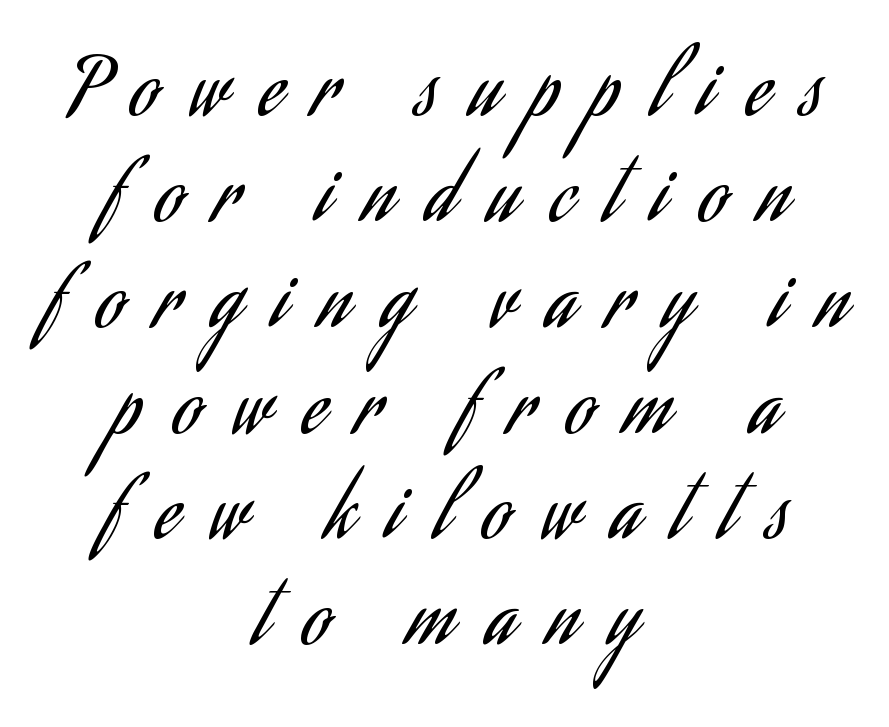
Character widths vary here, with narrow letters taking less room than wide ones. The rows are spaced the way most documents space them. Just letters on the line, the space beneath them empty. Summary of weight: not heavy and not bold. Classification — sans serif.
